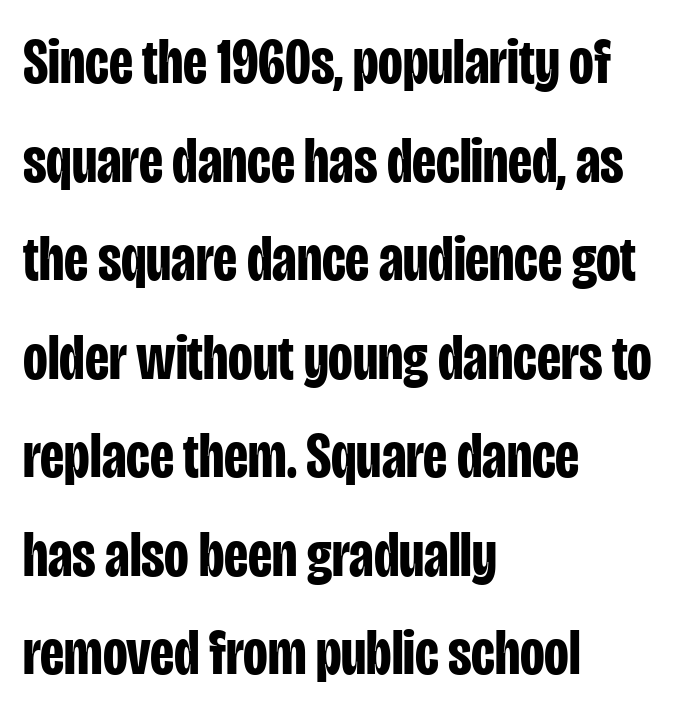
Q: Is the text bold? A: Yes.
Q: Is the text italic (slanted)? A: No, it is upright.
Q: Is the typeface a serif or a sans-serif typeface? A: Sans-serif.
Q: Is the text underlined? A: No.
Q: How is the paragraph aligned? A: Left-aligned.
Q: Is the spacing between letters normal or unusually wide? A: Normal.
Q: Is the spacing between lines tight, normal or loose? A: Normal.
Q: Width (condensed, normal, or wide)? A: Condensed.
Q: Stroke contrast? A: Low.
Q: x-height? A: Large.
Q: Monospaced? A: No.
